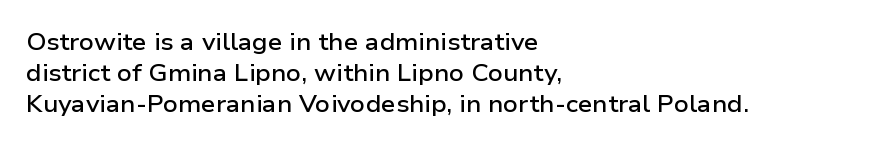
{"italic": "no", "bold": "semi", "underline": "no", "align": "left", "line_spacing": "normal", "line_spacing_ratio": 1.35, "letter_spacing": "normal", "letter_spacing_em": 0.0, "glyph_px": 23}
